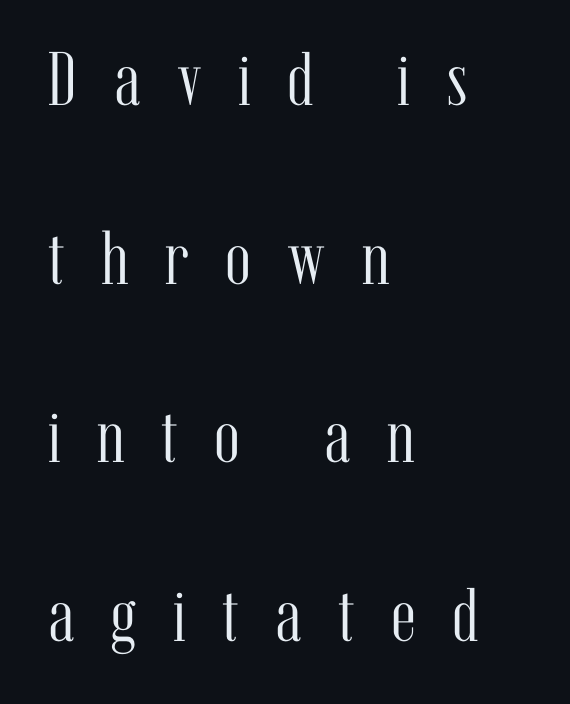
Is the block centered? No — it sits flush against the left margin. Between one letter and the next there's a generous, obvious gap. Widely set lines give the paragraph a tall, airy silhouette. Note the varied advance widths — an 'i' is clearly narrower than an 'm'.
